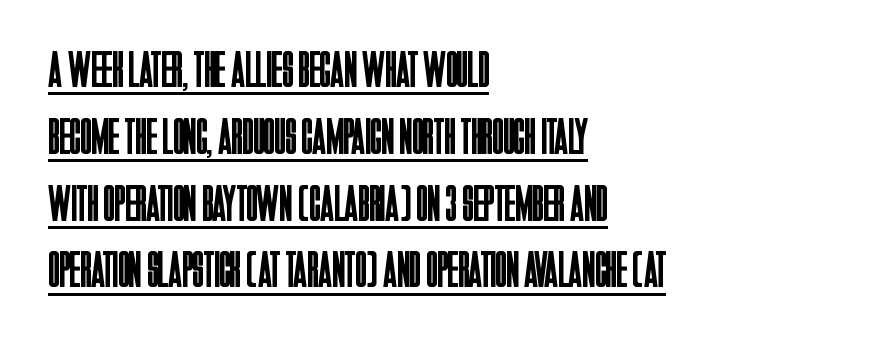
{"serif": "no", "italic": "no", "bold": "no", "weight": "regular", "width": "condensed", "stroke_contrast": "low", "x_height": "large", "monospaced": "no", "underline": "yes", "align": "left", "line_spacing": "normal", "line_spacing_ratio": 1.31, "letter_spacing": "normal", "letter_spacing_em": 0.0, "glyph_px": 51}
